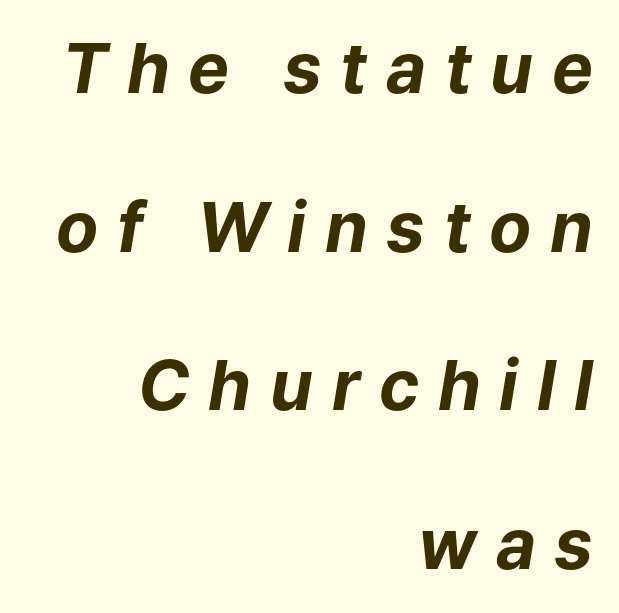
Does the copy run flush right? Yes — the right margin is perfectly even. Varying glyph widths throughout — classic text-font behaviour. Notice how the stems are inclined rather than vertical — that's the hallmark of italics. You could only call the tracking loose — the letters float apart. As a designer I'd log this as weight 700, bold. Check the space under the baseline: it is left empty.
